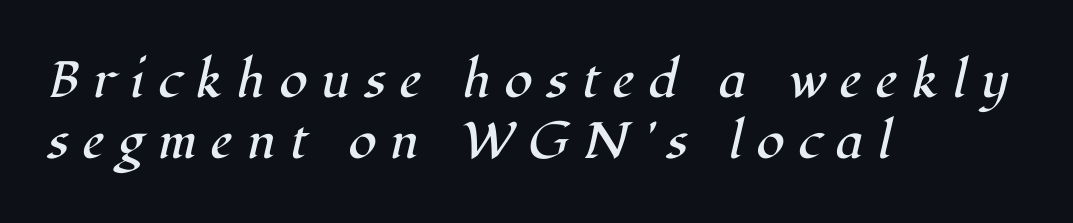
Letter spacing: wide. Descenders hang freely into open space. These lines are composed in type with serifs. This is not heavy type; no bold has been used. Leftover space on each line is placed entirely after the last word. Varying glyph widths throughout — classic text-font behaviour.
